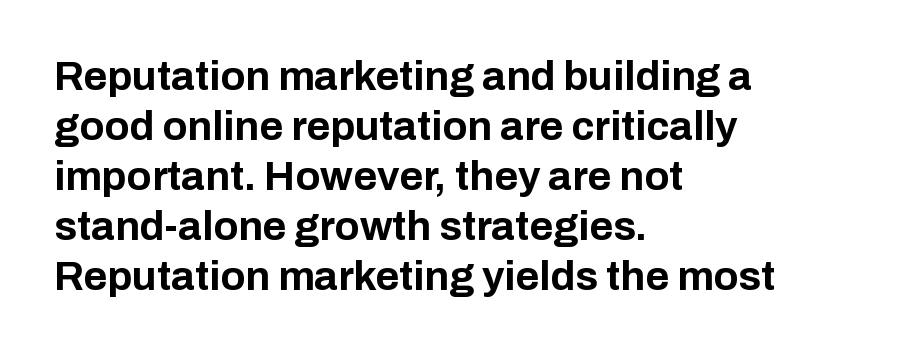
{"serif": "no", "italic": "no", "bold": "yes", "weight": "bold", "width": "normal", "stroke_contrast": "low", "x_height": "medium", "monospaced": "no", "underline": "no", "align": "left", "line_spacing_ratio": 1.22, "letter_spacing": "normal", "letter_spacing_em": 0.0, "glyph_px": 41}
